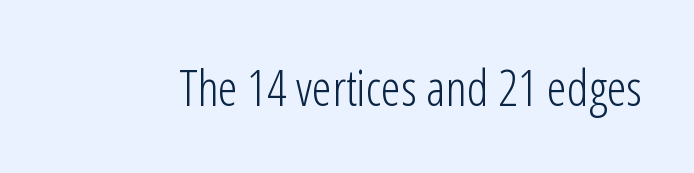
{"serif": "no", "italic": "no", "bold": "no", "weight": "light", "width": "condensed", "stroke_contrast": "low", "x_height": "medium", "monospaced": "no", "underline": "no", "letter_spacing": "normal", "letter_spacing_em": 0.0, "glyph_px": 50}
